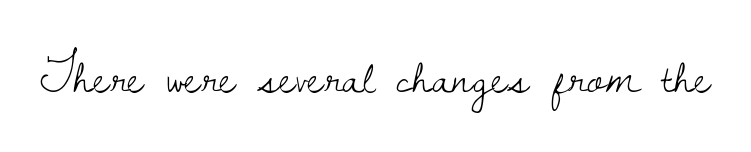
The image shows 50 px light serif type; set normal letter spacing, not underlined; low stroke contrast and a small x-height.
